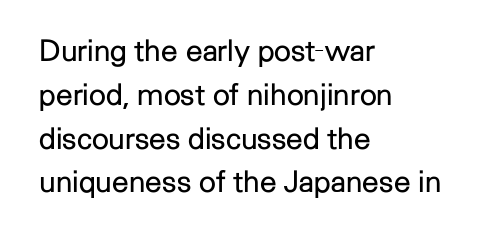
Q: Is the text bold? A: No.
Q: Is the text italic (slanted)? A: No, it is upright.
Q: Is the typeface a serif or a sans-serif typeface? A: Sans-serif.
Q: Is the text underlined? A: No.
Q: How is the paragraph aligned? A: Left-aligned.
Q: Is the spacing between letters normal or unusually wide? A: Normal.
Q: Is the spacing between lines tight, normal or loose? A: Normal.
Q: Width (condensed, normal, or wide)? A: Normal.
Q: Stroke contrast? A: Low.
Q: x-height? A: Medium.
Q: Monospaced? A: No.
